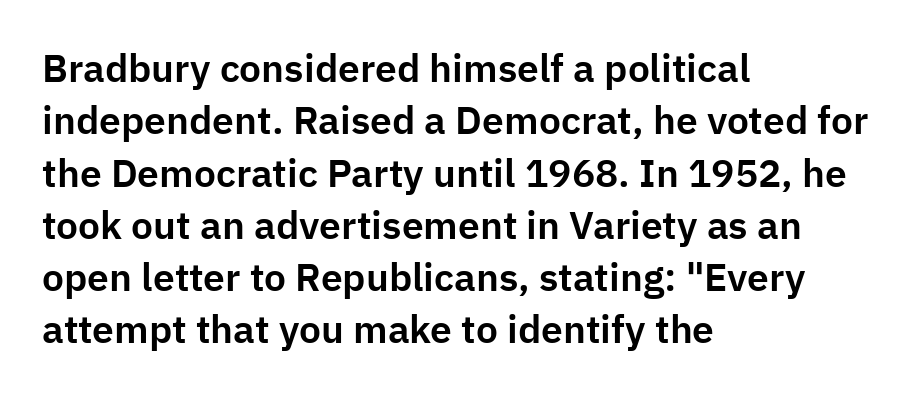
Q: Is the text italic (slanted)? A: No, it is upright.
Q: Is the typeface a serif or a sans-serif typeface? A: Sans-serif.
Q: Is the text underlined? A: No.
Q: How is the paragraph aligned? A: Left-aligned.
Q: Is the spacing between letters normal or unusually wide? A: Normal.
Q: Is the spacing between lines tight, normal or loose? A: Normal.
Q: Width (condensed, normal, or wide)? A: Normal.
Q: Stroke contrast? A: Low.
Q: x-height? A: Medium.
Q: Monospaced? A: No.
